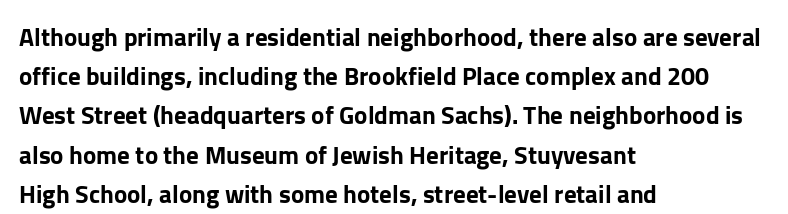
The image shows 25 px text type, upright; set left-aligned, normal line spacing (1.57x), normal letter spacing, not underlined.
